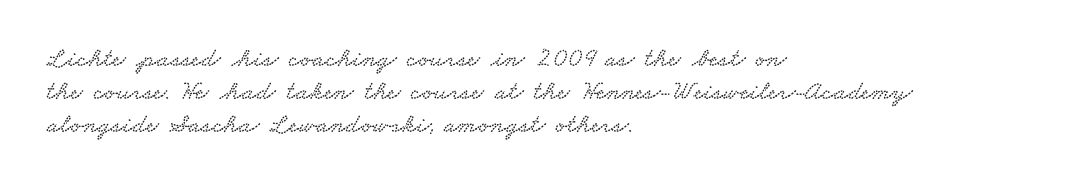
Descenders are the only things crossing below the line. Reading down the block, your eye returns to a fixed left position each line. Compared with typical body copy, the letter spacing here is the same.
